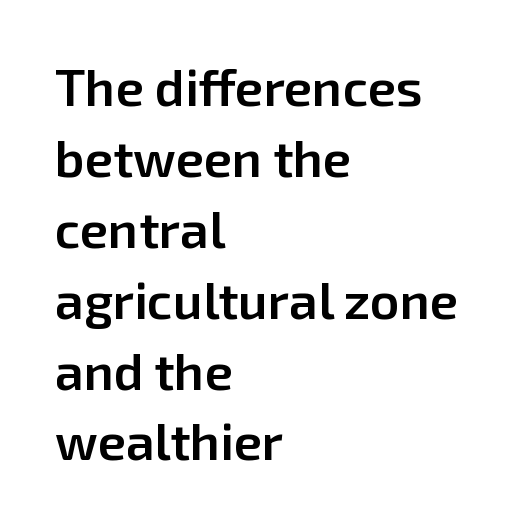
Q: Is the text bold? A: Semi-bold.
Q: Is the text italic (slanted)? A: No, it is upright.
Q: Is the typeface a serif or a sans-serif typeface? A: Sans-serif.
Q: Is the text underlined? A: No.
Q: How is the paragraph aligned? A: Left-aligned.
Q: Is the spacing between letters normal or unusually wide? A: Normal.
Q: Is the spacing between lines tight, normal or loose? A: Normal.
Q: Width (condensed, normal, or wide)? A: Normal.
Q: Stroke contrast? A: Low.
Q: x-height? A: Medium.
Q: Monospaced? A: No.
